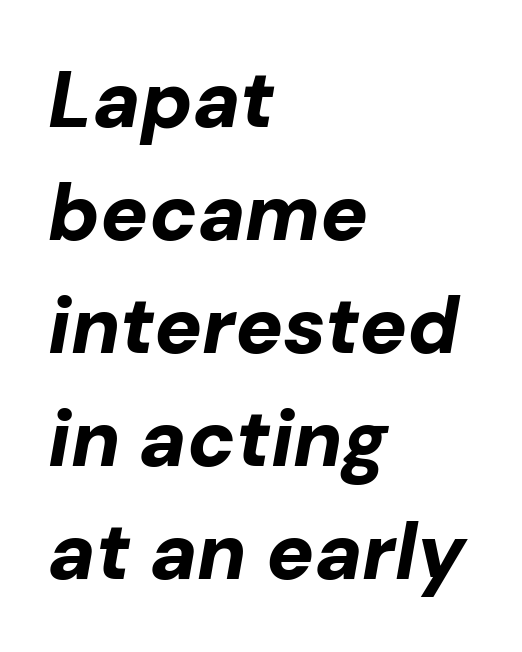
{"italic": "yes", "lean": "right", "slant_degrees": 10, "bold": "yes", "weight": "bold", "width": "normal", "stroke_contrast": "low", "x_height": "medium", "monospaced": "no", "underline": "no", "align": "left", "line_spacing": "normal", "line_spacing_ratio": 1.43, "letter_spacing": "normal", "letter_spacing_em": 0.0, "glyph_px": 79}
